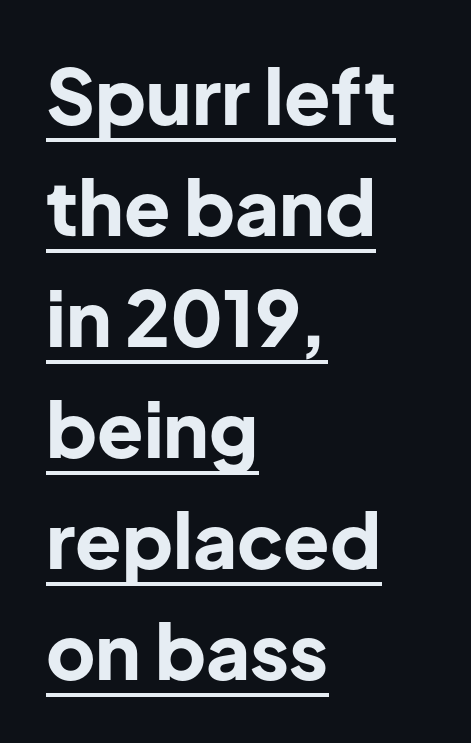
The image shows 76 px bold sans-serif type, upright; set left-aligned, normal line spacing (1.46x), normal letter spacing, underlined; low stroke contrast and a medium x-height.
